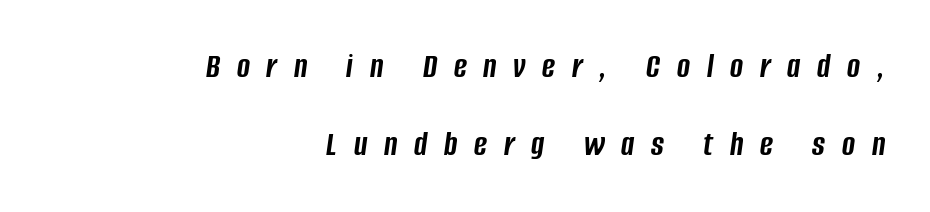
Style check: oblique. The letters advance in unequal steps, a hallmark of proportional type. A dark, heavy texture on the line: the type is bold. Check the space under the baseline: it is left empty. You could fit nearly another row in the gap between these rows.
